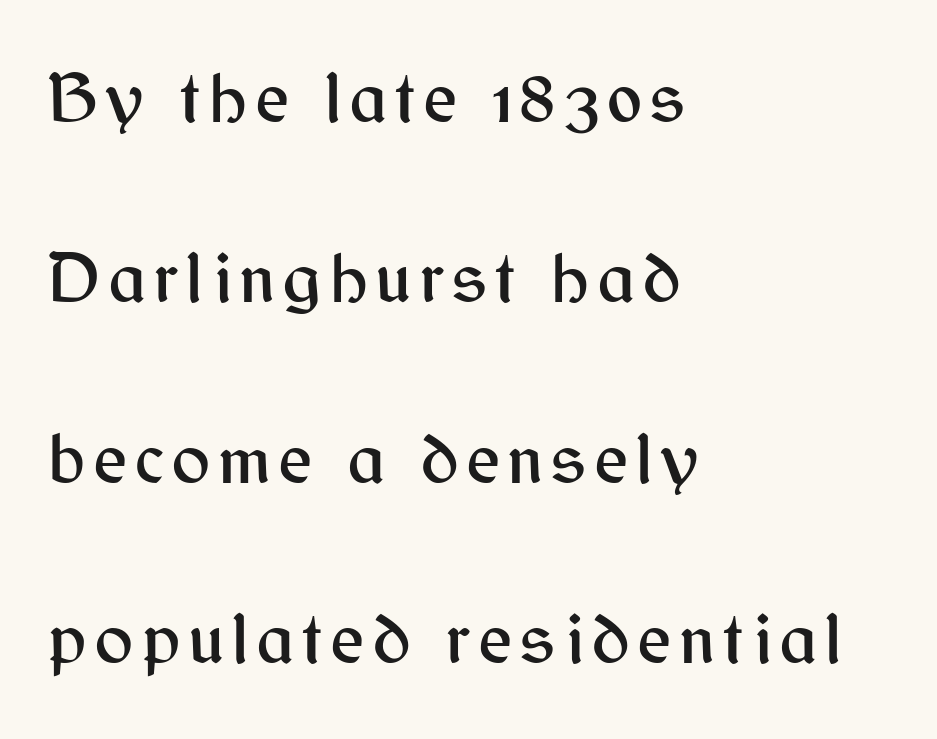
Q: Is the text italic (slanted)? A: No, it is upright.
Q: Is the typeface a serif or a sans-serif typeface? A: Sans-serif.
Q: Is the text underlined? A: No.
Q: How is the paragraph aligned? A: Left-aligned.
Q: Is the spacing between lines tight, normal or loose? A: Loose.
Q: Width (condensed, normal, or wide)? A: Normal.
Q: Stroke contrast? A: Medium.
Q: x-height? A: Medium.
Q: Monospaced? A: No.
